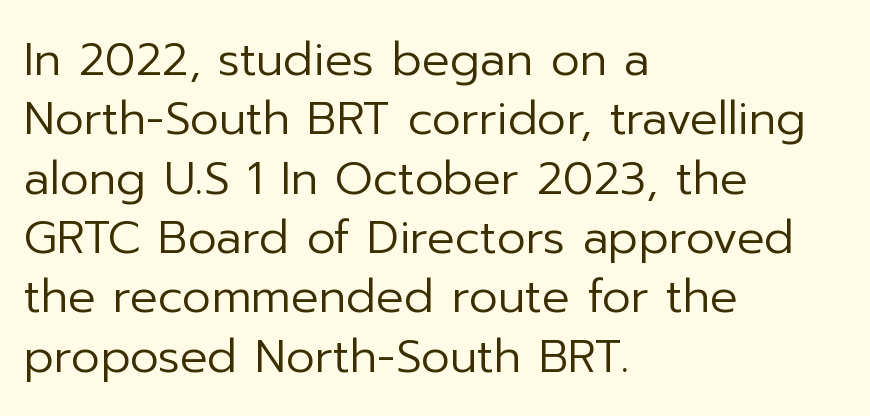
The image shows 46 px regular-weight sans-serif type, upright; set left-aligned, normal line spacing (1.29x), normal letter spacing, not underlined; low stroke contrast and a medium x-height.
